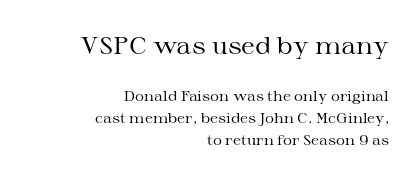
{"italic": "no", "bold": "no", "underline": "no", "align": "right", "line_spacing": "normal", "line_spacing_ratio": 1.58, "letter_spacing": "normal", "letter_spacing_em": 0.0, "larger_block": "first", "size_ratio": 1.71, "glyph_px": 24}
